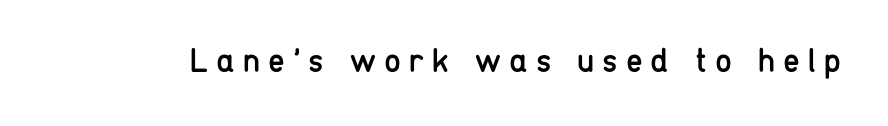
The glyphs are unaccompanied by any horizontal stroke below them. Serifs: no, the terminals of the letterforms are clean. This sample uses expanded letter spacing, leaving extra air between glyphs. These glyphs show unthickened strokes, regular width or finer.
